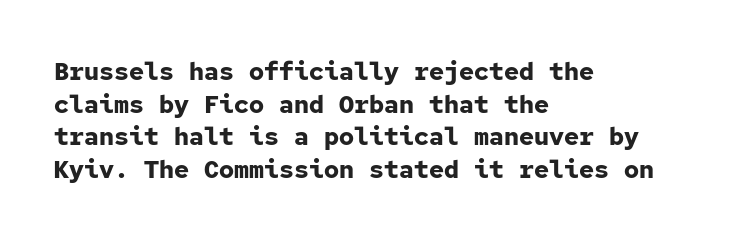
Q: Is the text bold? A: Yes.
Q: Is the text italic (slanted)? A: No, it is upright.
Q: Is the text underlined? A: No.
Q: How is the paragraph aligned? A: Left-aligned.
Q: Is the spacing between letters normal or unusually wide? A: Normal.
Q: Is the spacing between lines tight, normal or loose? A: Normal.
